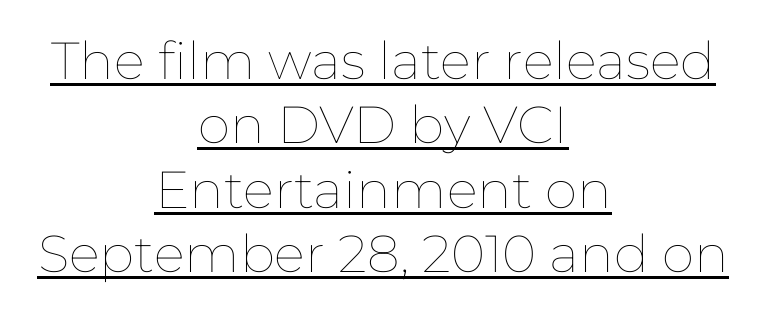
Q: Is the text bold? A: No.
Q: Is the text italic (slanted)? A: No, it is upright.
Q: Is the text underlined? A: Yes.
Q: How is the paragraph aligned? A: Centered.
Q: Is the spacing between letters normal or unusually wide? A: Normal.
Q: Width (condensed, normal, or wide)? A: Normal.
Q: Stroke contrast? A: Low.
Q: x-height? A: Medium.
Q: Monospaced? A: No.
